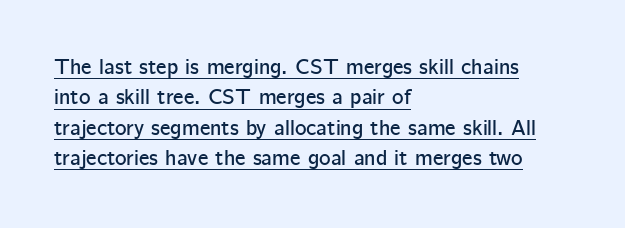
Leftover space on each line is placed entirely after the last word. The lines sit at an ordinary, default distance from one another. Characters remain perfectly vertical along every line. The line texture is even and compact thanks to regular tracking.
